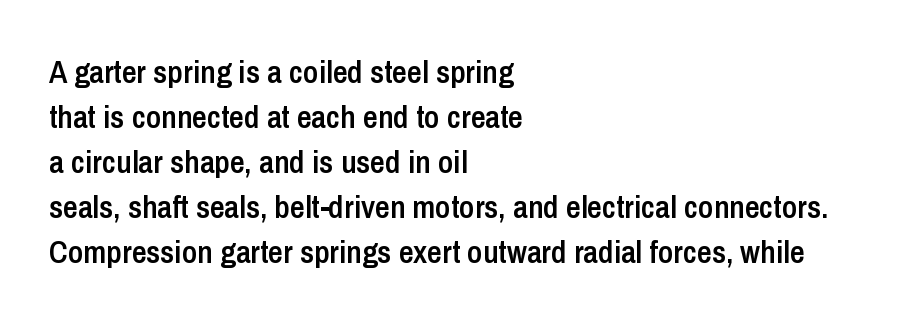
The image shows 32 px semibold, condensed sans-serif type, upright; set left-aligned, normal line spacing (1.41x), normal letter spacing, not underlined; low stroke contrast and a medium x-height.
